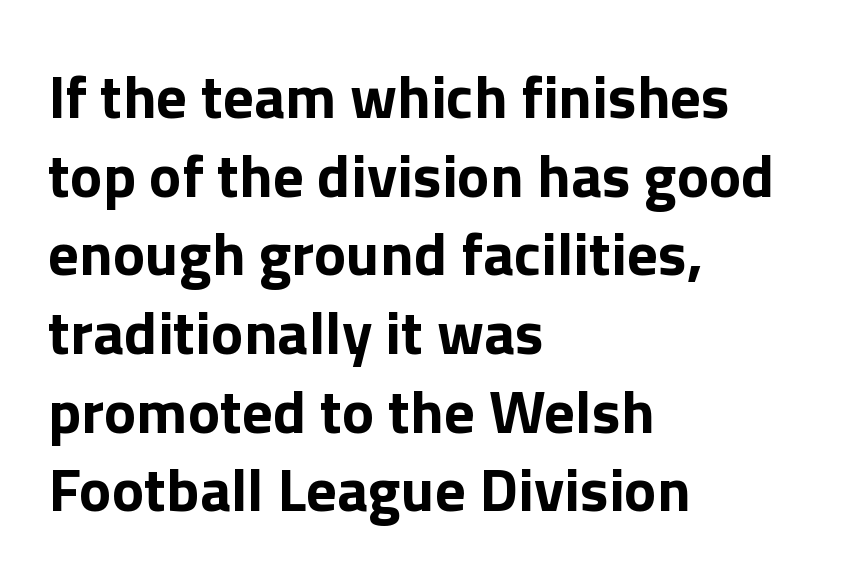
The image shows 61 px bold sans-serif type, upright; set left-aligned, normal line spacing (1.29x), normal letter spacing, not underlined; a medium x-height.
